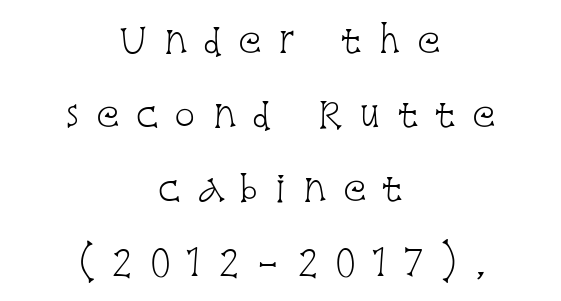
Q: Is the text bold? A: No.
Q: Is the text italic (slanted)? A: No, it is upright.
Q: Is the typeface a serif or a sans-serif typeface? A: Serif.
Q: Is the text underlined? A: No.
Q: How is the paragraph aligned? A: Centered.
Q: Is the spacing between letters normal or unusually wide? A: Unusually wide.
Q: Is the spacing between lines tight, normal or loose? A: Loose.
Q: Width (condensed, normal, or wide)? A: Condensed.
Q: Stroke contrast? A: Low.
Q: x-height? A: Large.
Q: Monospaced? A: No.
